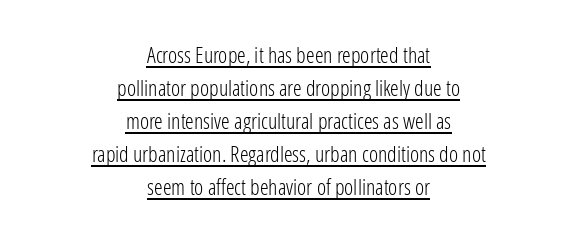
In terms of posture, this sample is upright. Glyph-to-glyph distance matches everyday printed text. One-word summary of the alignment: center. Weight: in the light-to-regular range. This sample carries an underscore along the baseline area.
